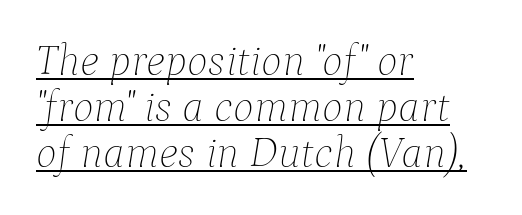
A typesetter would call this leading minimal, almost set solid. Here the designer chose a conventional face with non-uniform glyph widths. Each line of the rendering has a horizontal stroke beneath the glyphs. The face used here has a pronounced slope to its letters.
